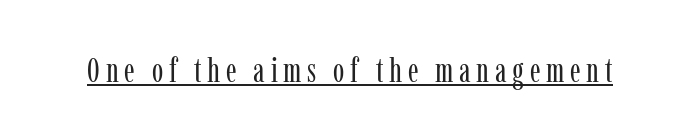
{"serif": "yes", "italic": "no", "bold": "no", "weight": "regular", "width": "condensed", "stroke_contrast": "low", "x_height": "medium", "monospaced": "no", "underline": "yes", "glyph_px": 34}
